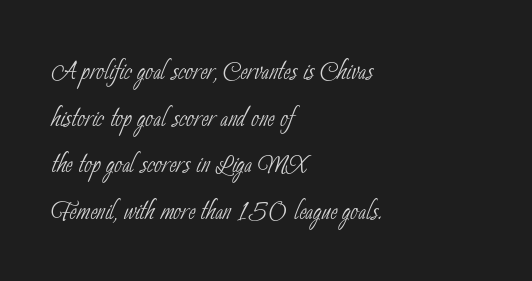
Q: Is the text bold? A: No.
Q: Is the typeface a serif or a sans-serif typeface? A: Sans-serif.
Q: Is the text underlined? A: No.
Q: How is the paragraph aligned? A: Left-aligned.
Q: Is the spacing between letters normal or unusually wide? A: Normal.
Q: Is the spacing between lines tight, normal or loose? A: Normal.
Q: Width (condensed, normal, or wide)? A: Condensed.
Q: Stroke contrast? A: Low.
Q: x-height? A: Small.
Q: Monospaced? A: No.
